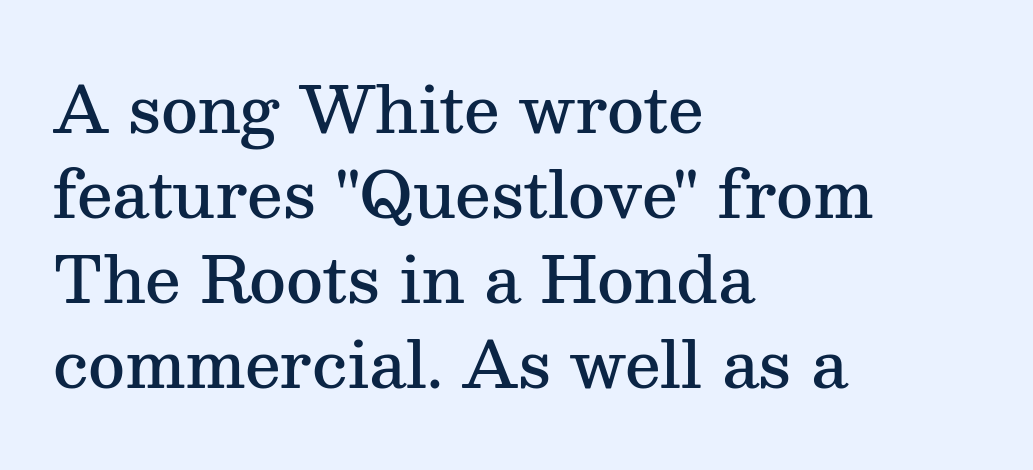
The image shows 64 px semibold serif type, upright; set left-aligned, normal line spacing (1.33x), normal letter spacing, not underlined; medium stroke contrast and a medium x-height.
